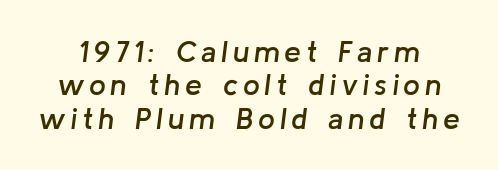
{"italic": "yes", "lean": "right", "slant_degrees": 8, "bold": "semi", "weight": "semibold", "width": "normal", "stroke_contrast": "low", "x_height": "medium", "monospaced": "no", "underline": "no", "line_spacing": "tight", "line_spacing_ratio": 1.11, "glyph_px": 30}
